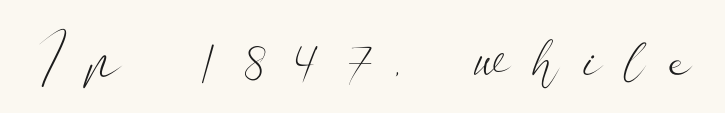
Summary of weight: not heavy and not bold. The tracking jumps out immediately: characters are airy and widely separated. These lines are rendered in a variable-pitch font.
